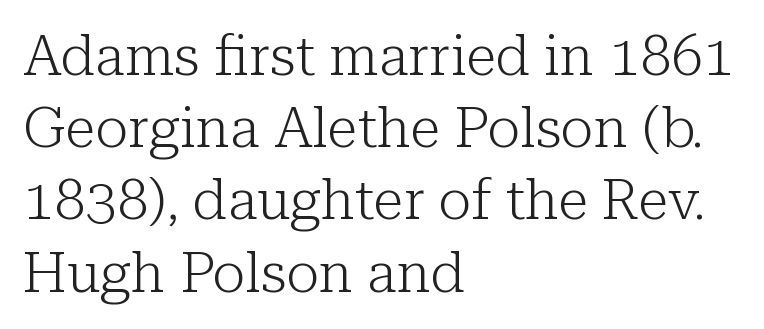
The image shows 56 px light serif type, upright; set left-aligned, normal line spacing (1.29x), normal letter spacing, not underlined; low stroke contrast and a medium x-height.
